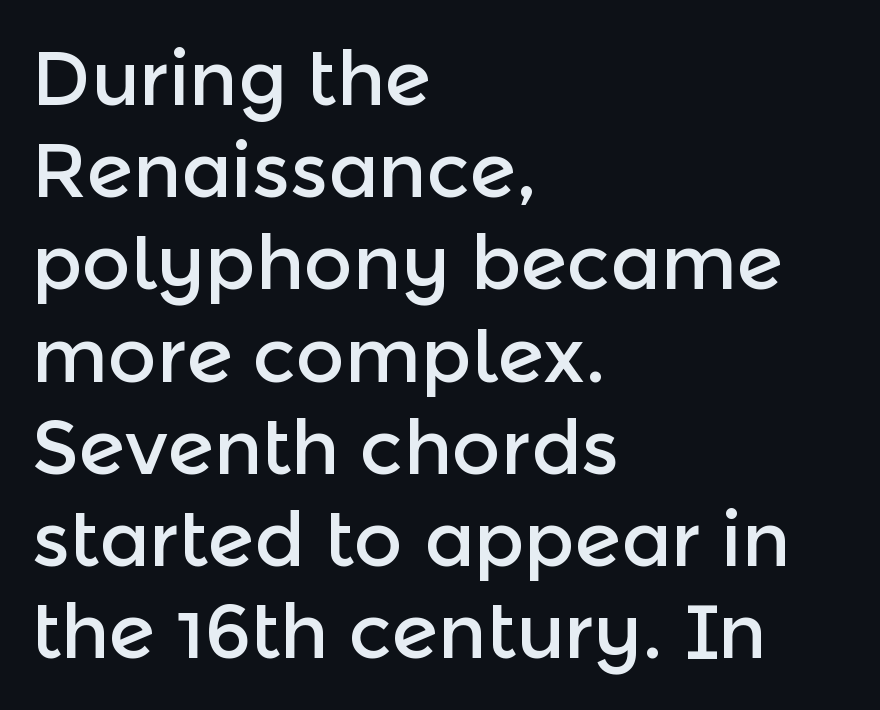
The rendering shows plain stroke endings on the letterforms — a sans-serif design. A student would call this left alignment; a typographer would say flush left, rag right. The rendering uses natural spacing where letterforms have individual widths. A bare baseline throughout the passage. Look at the tracking — it's just the regular setting, nothing added. Style check: upright.
